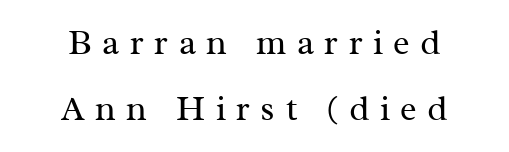
Is the stroke heavy? The answer is a plain regular-or-lighter. Where is the straight margin? There isn't one; the lines are centered. The letters advance in unequal steps, a hallmark of proportional type. Letter spacing: wide.
